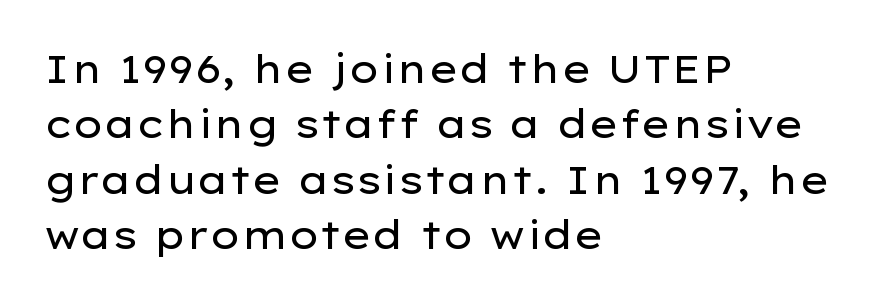
Q: Is the text bold? A: No.
Q: Is the text italic (slanted)? A: No, it is upright.
Q: Is the typeface a serif or a sans-serif typeface? A: Sans-serif.
Q: Is the text underlined? A: No.
Q: How is the paragraph aligned? A: Left-aligned.
Q: Is the spacing between letters normal or unusually wide? A: Normal.
Q: Is the spacing between lines tight, normal or loose? A: Normal.
Q: Width (condensed, normal, or wide)? A: Wide.
Q: Stroke contrast? A: Low.
Q: x-height? A: Medium.
Q: Monospaced? A: No.
